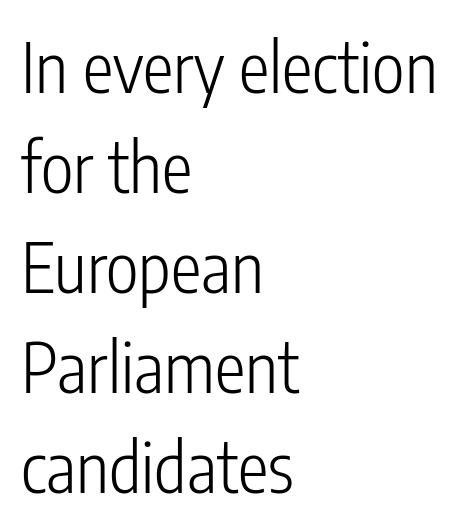
Q: Is the text bold? A: No.
Q: Is the text italic (slanted)? A: No, it is upright.
Q: Is the typeface a serif or a sans-serif typeface? A: Sans-serif.
Q: Is the text underlined? A: No.
Q: How is the paragraph aligned? A: Left-aligned.
Q: Is the spacing between letters normal or unusually wide? A: Normal.
Q: Is the spacing between lines tight, normal or loose? A: Normal.
Q: Width (condensed, normal, or wide)? A: Condensed.
Q: Stroke contrast? A: Low.
Q: x-height? A: Medium.
Q: Monospaced? A: No.
